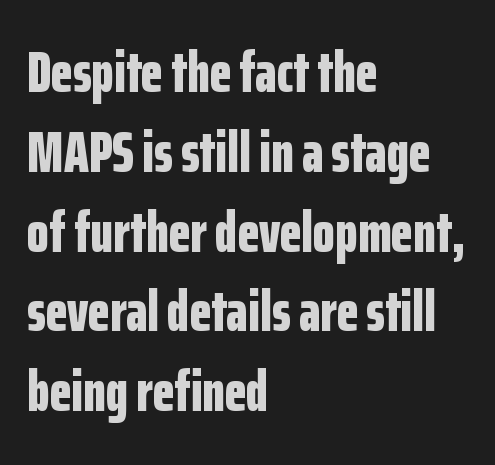
{"serif": "no", "italic": "no", "bold": "yes", "weight": "bold", "width": "condensed", "stroke_contrast": "low", "x_height": "medium", "monospaced": "no", "underline": "no", "align": "left", "line_spacing": "normal", "line_spacing_ratio": 1.4, "letter_spacing": "normal", "letter_spacing_em": 0.0, "glyph_px": 57}
